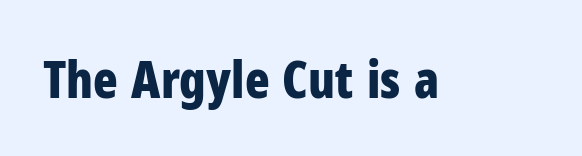
This sample uses an upright cut, with every glyph sitting square on the baseline. The letters advance in unequal steps, a hallmark of proportional type. Typesetter's note: full bold, strokes at maximum text heaviness. Serifs: no, the terminals of the letterforms are clean. Nothing unusual about the tracking: characters are spaced as the font intends. Only glyphs here, with clear space below each row.
